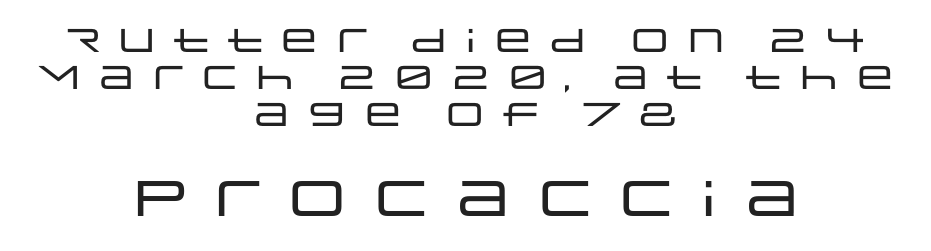
The image shows 50 px wide sans-serif type, upright; set centered, tight line spacing (1.12x), not underlined; the second (bottom) block is 1.52x larger; low stroke contrast and a large x-height.
